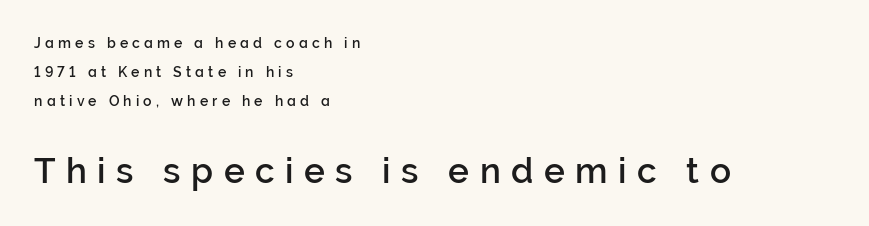
Q: Is the text italic (slanted)? A: No, it is upright.
Q: Is the typeface a serif or a sans-serif typeface? A: Sans-serif.
Q: Is the text underlined? A: No.
Q: How is the paragraph aligned? A: Left-aligned.
Q: Is the spacing between letters normal or unusually wide? A: Unusually wide.
Q: Is the spacing between lines tight, normal or loose? A: Loose.
Q: Which block of text is set in a larger size, the first (top) or the second (bottom)? A: The second (bottom) one.
Q: Width (condensed, normal, or wide)? A: Normal.
Q: Stroke contrast? A: Low.
Q: x-height? A: Medium.
Q: Monospaced? A: No.
